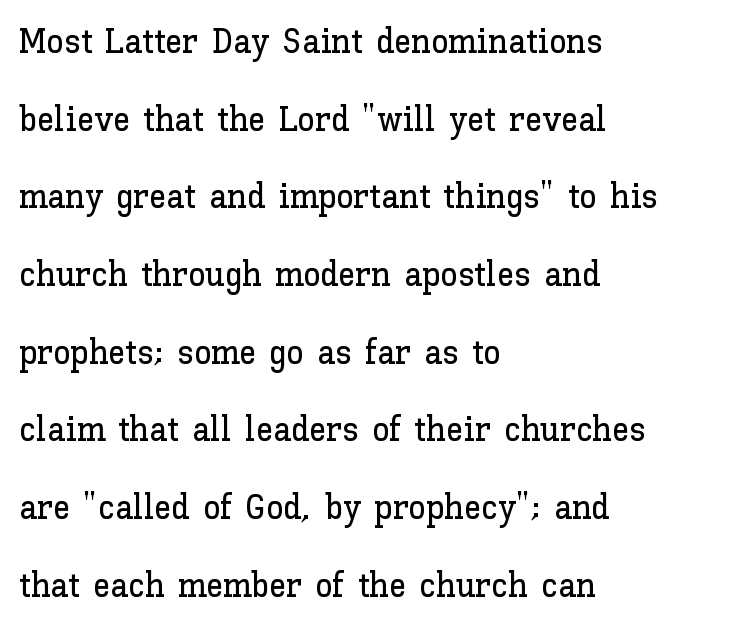
Spacing between characters is what you'd get straight out of the box. The specimen reads as upright at a glance. In terms of leading, this rendering errs on the spacious side. This rendering features lettering with no underline. Left-aligned paragraph, ragged on the right. These lines are rendered in a variable-pitch font.
